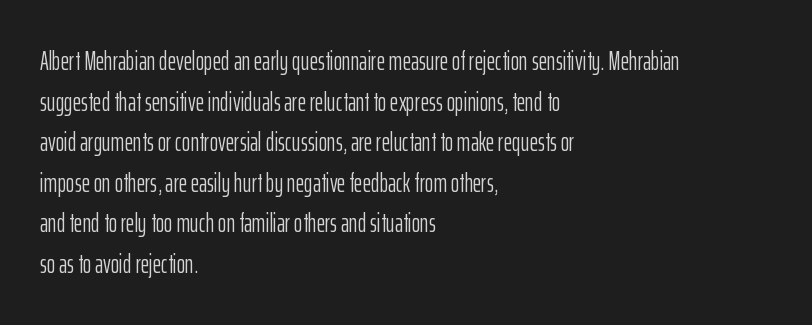
The zone under the glyphs is completely vacant. Letters have the restrained weight of plain body copy at most. Line beginnings align vertically; line endings do not. The gaps between neighbouring characters are ordinary and unremarkable.
